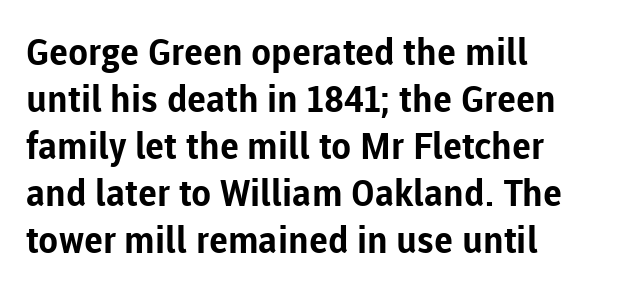
{"serif": "no", "italic": "no", "bold": "yes", "weight": "bold", "width": "normal", "stroke_contrast": "low", "x_height": "medium", "monospaced": "no", "underline": "no", "align": "left", "line_spacing": "normal", "line_spacing_ratio": 1.27, "letter_spacing": "normal", "letter_spacing_em": 0.0, "glyph_px": 37}
